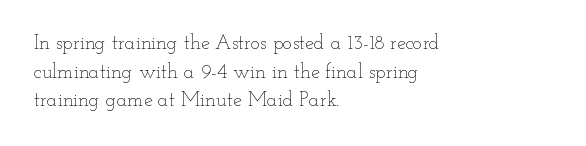
Q: Is the text bold? A: No.
Q: Is the text italic (slanted)? A: No, it is upright.
Q: Is the text underlined? A: No.
Q: How is the paragraph aligned? A: Left-aligned.
Q: Is the spacing between letters normal or unusually wide? A: Normal.
Q: Is the spacing between lines tight, normal or loose? A: Normal.
